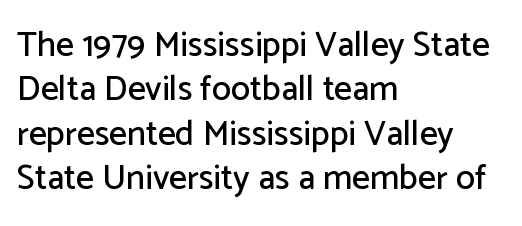
Q: Is the text italic (slanted)? A: No, it is upright.
Q: Is the typeface a serif or a sans-serif typeface? A: Sans-serif.
Q: Is the text underlined? A: No.
Q: How is the paragraph aligned? A: Left-aligned.
Q: Is the spacing between letters normal or unusually wide? A: Normal.
Q: Is the spacing between lines tight, normal or loose? A: Normal.
Q: Width (condensed, normal, or wide)? A: Normal.
Q: Stroke contrast? A: Low.
Q: x-height? A: Medium.
Q: Monospaced? A: No.
